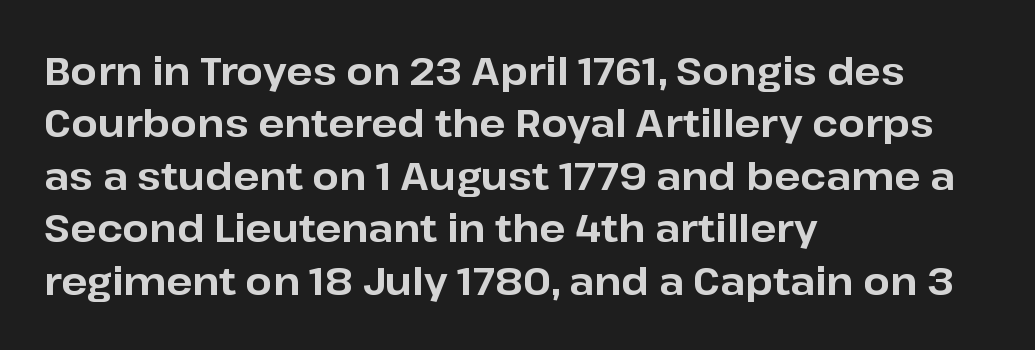
Q: Is the text bold? A: Yes.
Q: Is the text italic (slanted)? A: No, it is upright.
Q: Is the typeface a serif or a sans-serif typeface? A: Sans-serif.
Q: Is the text underlined? A: No.
Q: How is the paragraph aligned? A: Left-aligned.
Q: Is the spacing between letters normal or unusually wide? A: Normal.
Q: Is the spacing between lines tight, normal or loose? A: Normal.
Q: Width (condensed, normal, or wide)? A: Normal.
Q: Stroke contrast? A: Low.
Q: x-height? A: Medium.
Q: Monospaced? A: No.
